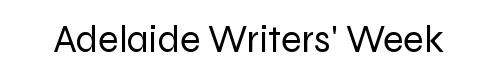
{"serif": "no", "italic": "no", "bold": "no", "weight": "regular", "width": "normal", "stroke_contrast": "low", "x_height": "medium", "monospaced": "no", "underline": "no", "letter_spacing": "normal", "letter_spacing_em": 0.0, "glyph_px": 38}
